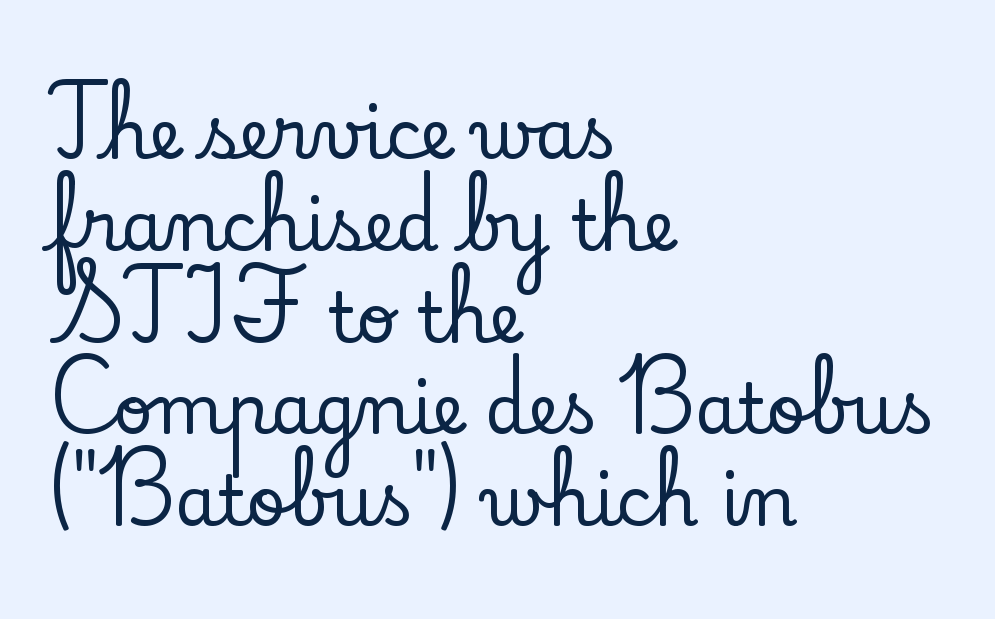
{"serif": "yes", "italic": "no", "width": "normal", "stroke_contrast": "low", "x_height": "small", "monospaced": "no", "underline": "no", "align": "left", "line_spacing": "normal", "line_spacing_ratio": 1.33, "letter_spacing": "normal", "letter_spacing_em": 0.0, "glyph_px": 69}
